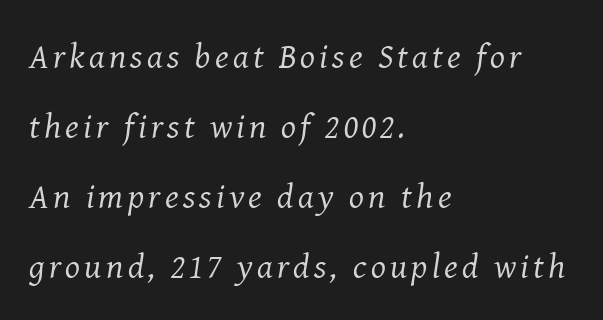
Q: Is the text bold? A: No.
Q: Is the text italic (slanted)? A: Yes, it leans right by about 8 degrees.
Q: Is the typeface a serif or a sans-serif typeface? A: Serif.
Q: Is the text underlined? A: No.
Q: How is the paragraph aligned? A: Left-aligned.
Q: Is the spacing between lines tight, normal or loose? A: Loose.
Q: Width (condensed, normal, or wide)? A: Normal.
Q: Stroke contrast? A: Medium.
Q: x-height? A: Medium.
Q: Monospaced? A: No.
